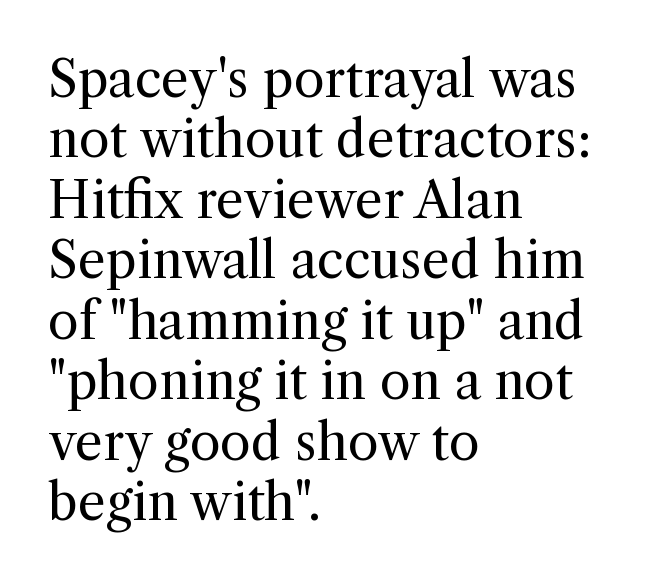
The image shows 50 px regular-weight serif type, upright; set left-aligned, line spacing 1.21x, normal letter spacing, not underlined; a medium x-height.
